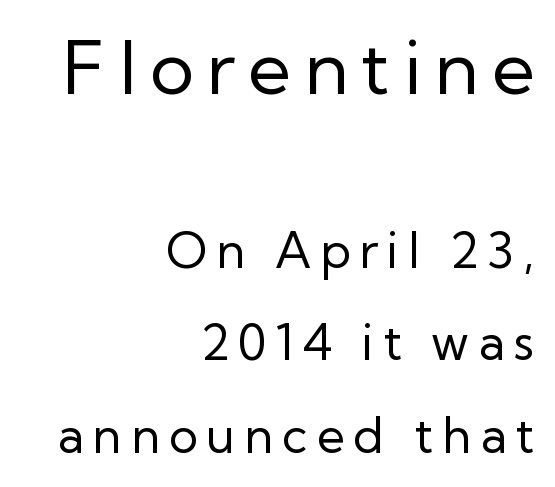
The image shows 74 px regular-weight sans-serif type, upright; set right-aligned, line spacing 1.88x, not underlined; the first (top) block is 1.51x larger; low stroke contrast and a medium x-height.
